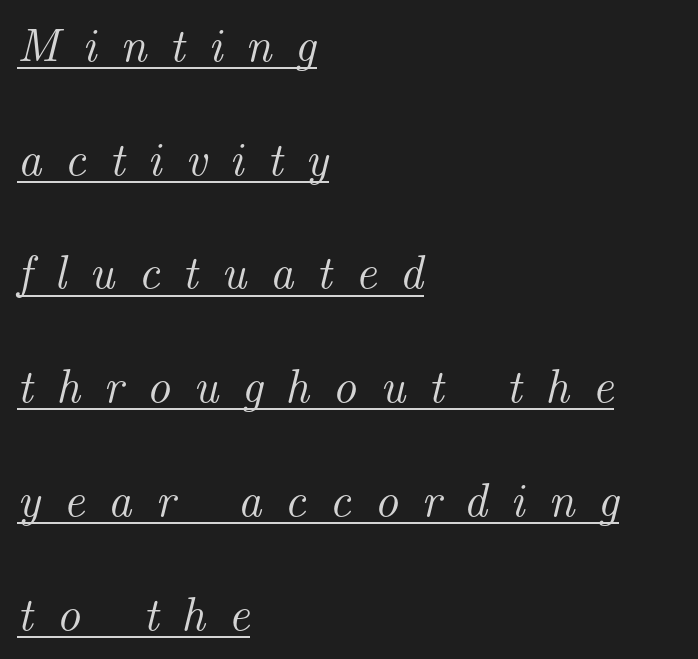
{"serif": "yes", "italic": "yes", "lean": "right", "slant_degrees": 14, "width": "normal", "stroke_contrast": "medium", "x_height": "small", "monospaced": "no", "underline": "yes", "align": "left", "line_spacing": "loose", "line_spacing_ratio": 2.42, "letter_spacing": "wide", "letter_spacing_em": 0.49, "glyph_px": 47}
